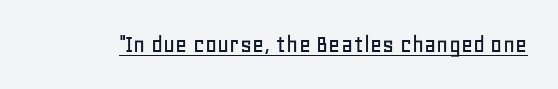
The image shows 26 px text type, upright; set normal letter spacing, underlined.
